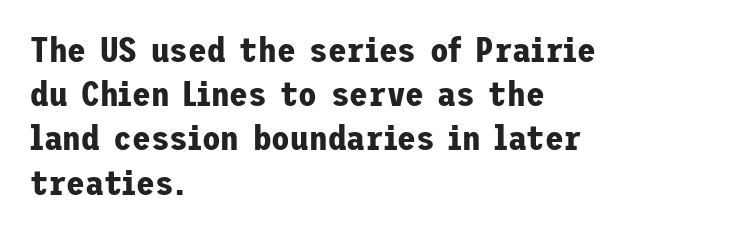
The image shows 34 px bold sans-serif type, upright; set left-aligned, normal line spacing (1.3x), normal letter spacing, not underlined; low stroke contrast and a medium x-height.
